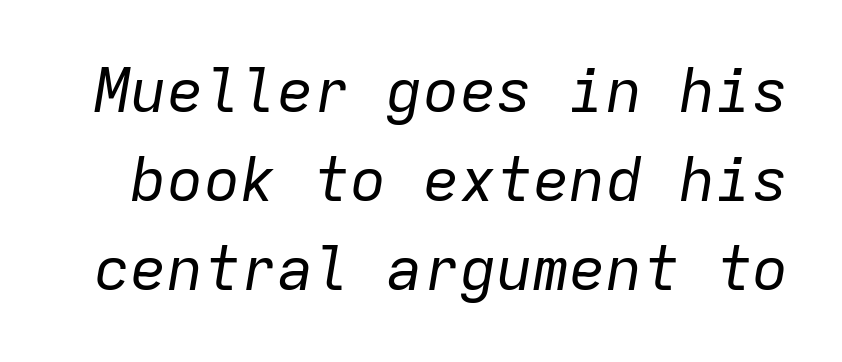
Q: Is the text bold? A: No.
Q: Is the text italic (slanted)? A: Yes, it leans right by about 9 degrees.
Q: Is the text underlined? A: No.
Q: Is the spacing between letters normal or unusually wide? A: Normal.
Q: Is the spacing between lines tight, normal or loose? A: Normal.
Q: Width (condensed, normal, or wide)? A: Normal.
Q: Stroke contrast? A: Low.
Q: x-height? A: Medium.
Q: Monospaced? A: Yes.
